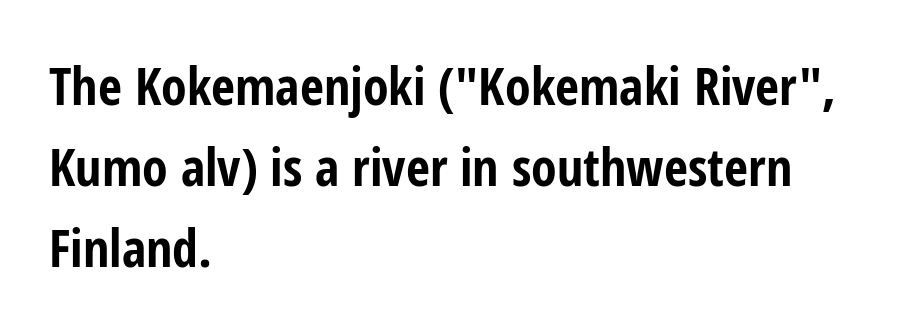
{"serif": "no", "italic": "no", "bold": "yes", "weight": "bold", "width": "condensed", "stroke_contrast": "low", "x_height": "medium", "monospaced": "no", "underline": "no", "align": "left", "line_spacing": "normal", "line_spacing_ratio": 1.56, "letter_spacing": "normal", "letter_spacing_em": 0.0, "glyph_px": 52}
